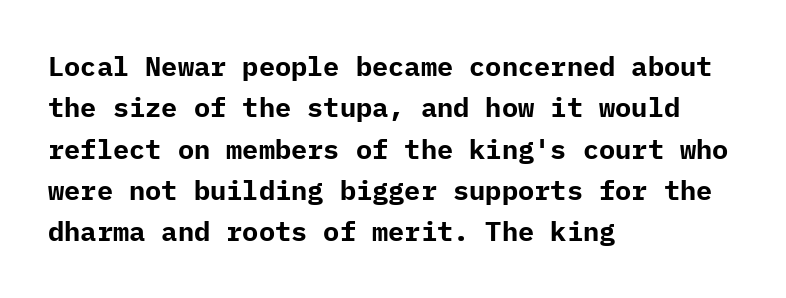
This block has exactly the height ordinary leading produces. The letterforms sit shoulder to shoulder at normal distance. On the weight axis this lands at bold, roughly 700. Line beginnings align vertically; line endings do not. A roman cut, with each character standing at attention.
